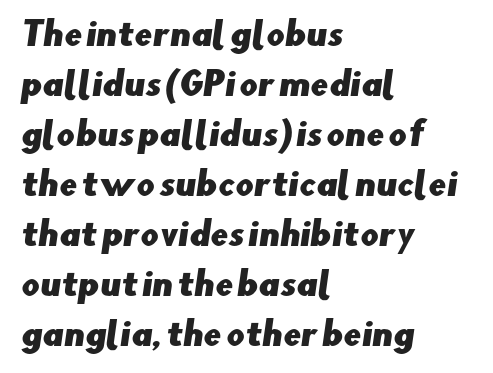
The foot of each line stays bare and open. Teacher's note: observe the even left margin — that is flush-left alignment. No feet cap the strokes, marking this as sans-serif type. What stands out about the letter spacing? Nothing — it is the standard amount. Looks like regular typesetting: each glyph gets only the width it needs.
